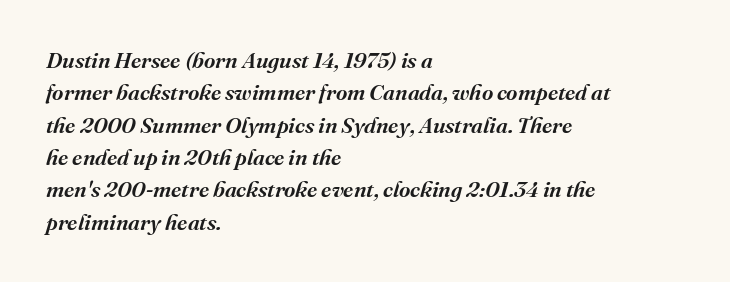
Q: Is the text italic (slanted)? A: Yes, it leans right by about 16 degrees.
Q: Is the text underlined? A: No.
Q: How is the paragraph aligned? A: Left-aligned.
Q: Is the spacing between letters normal or unusually wide? A: Normal.
Q: Is the spacing between lines tight, normal or loose? A: Normal.
